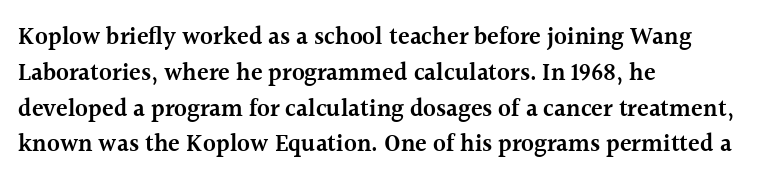
Does extra space separate the letters? No, they use regular spacing. Typographic density is moderately raised because the face is semibold. Do the letters lean? They stand straight. Each line starts at the same left margin while the right side varies. The line-height multiplier appears to be the usual default. Any mark beneath the type? The region is blank.
